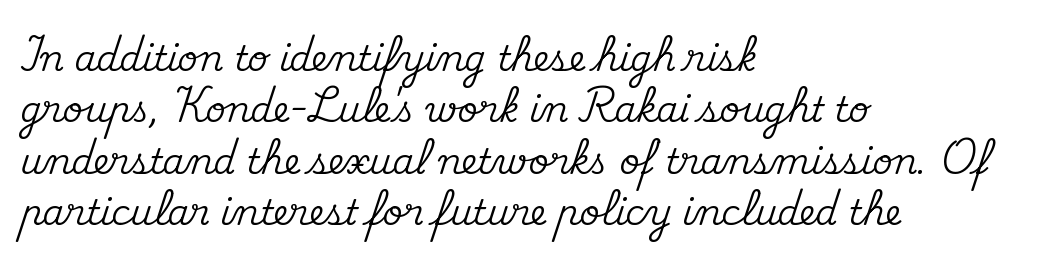
Q: Is the text italic (slanted)? A: Yes.
Q: Is the typeface a serif or a sans-serif typeface? A: Serif.
Q: Is the text underlined? A: No.
Q: How is the paragraph aligned? A: Left-aligned.
Q: Is the spacing between letters normal or unusually wide? A: Normal.
Q: Is the spacing between lines tight, normal or loose? A: Normal.
Q: Width (condensed, normal, or wide)? A: Normal.
Q: Stroke contrast? A: Medium.
Q: x-height? A: Small.
Q: Monospaced? A: No.
